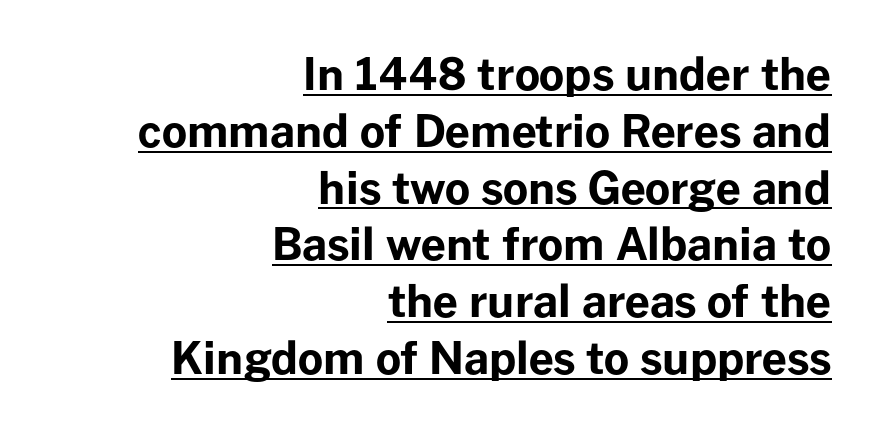
{"serif": "no", "italic": "no", "bold": "yes", "weight": "bold", "width": "normal", "stroke_contrast": "low", "x_height": "medium", "monospaced": "no", "underline": "yes", "align": "right", "line_spacing": "normal", "line_spacing_ratio": 1.29, "letter_spacing": "normal", "letter_spacing_em": 0.0, "glyph_px": 44}
